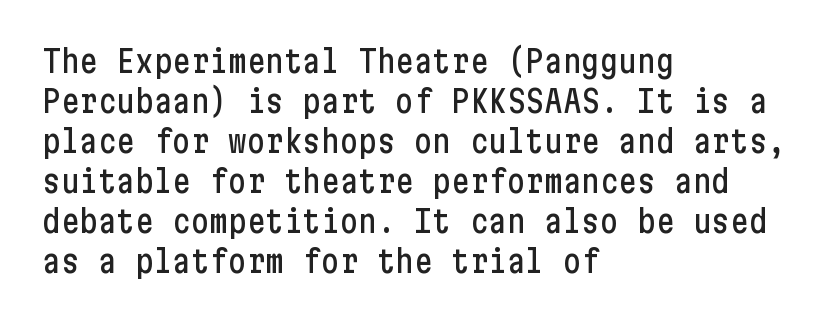
Q: Is the text italic (slanted)? A: No, it is upright.
Q: Is the typeface a serif or a sans-serif typeface? A: Sans-serif.
Q: Is the text underlined? A: No.
Q: How is the paragraph aligned? A: Left-aligned.
Q: Is the spacing between letters normal or unusually wide? A: Normal.
Q: Is the spacing between lines tight, normal or loose? A: Normal.
Q: Width (condensed, normal, or wide)? A: Condensed.
Q: Stroke contrast? A: Low.
Q: x-height? A: Medium.
